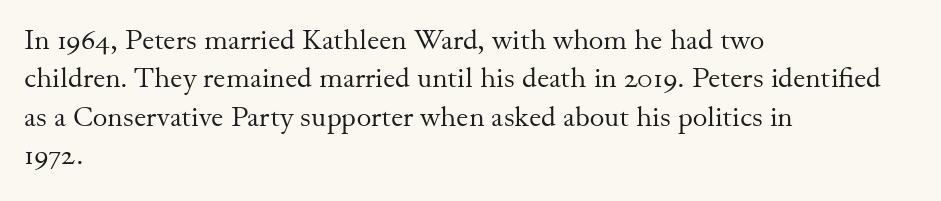
{"serif": "yes", "italic": "no", "bold": "no", "weight": "regular", "width": "normal", "stroke_contrast": "medium", "x_height": "small", "monospaced": "no", "underline": "no", "align": "left", "line_spacing": "normal", "line_spacing_ratio": 1.37, "letter_spacing": "normal", "letter_spacing_em": 0.0, "glyph_px": 28}
